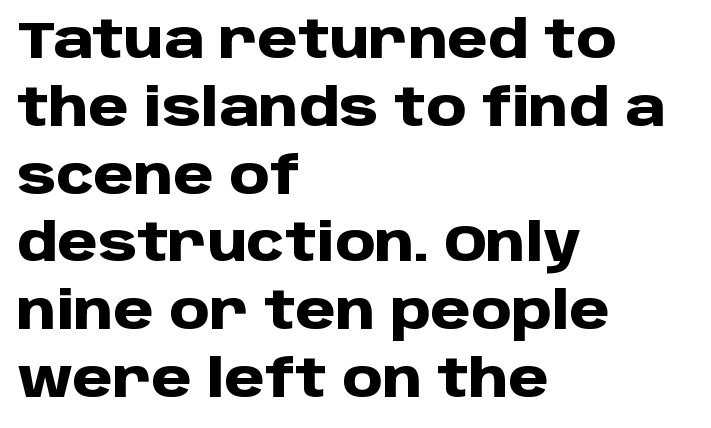
{"serif": "no", "italic": "no", "bold": "yes", "weight": "heavy", "width": "normal", "stroke_contrast": "low", "x_height": "large", "monospaced": "no", "underline": "no", "align": "left", "line_spacing": "normal", "line_spacing_ratio": 1.33, "letter_spacing": "normal", "letter_spacing_em": 0.0, "glyph_px": 51}
